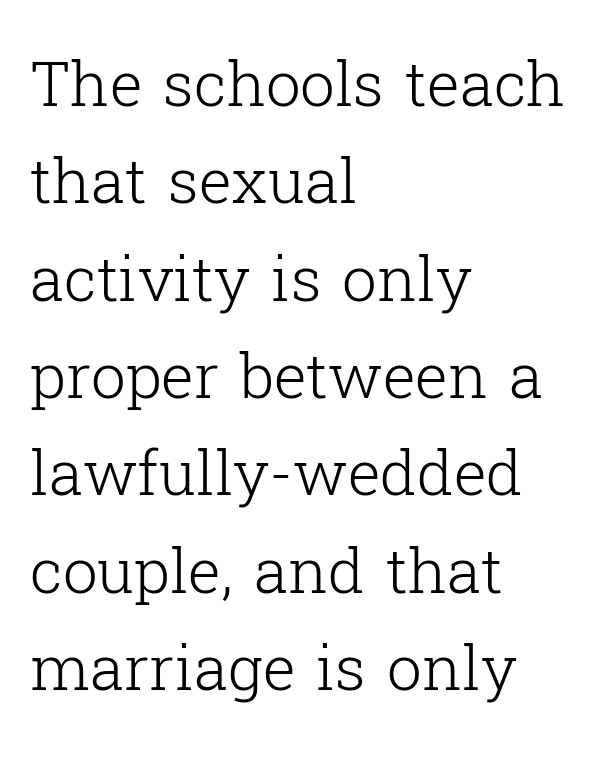
The image shows 62 px light serif type, upright; set left-aligned, normal line spacing (1.57x), normal letter spacing, not underlined; low stroke contrast and a medium x-height.
